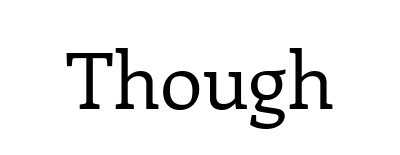
Q: Is the text bold? A: No.
Q: Is the text italic (slanted)? A: No, it is upright.
Q: Is the typeface a serif or a sans-serif typeface? A: Serif.
Q: Is the text underlined? A: No.
Q: Is the spacing between letters normal or unusually wide? A: Normal.
Q: Width (condensed, normal, or wide)? A: Normal.
Q: Stroke contrast? A: Low.
Q: x-height? A: Medium.
Q: Monospaced? A: No.
